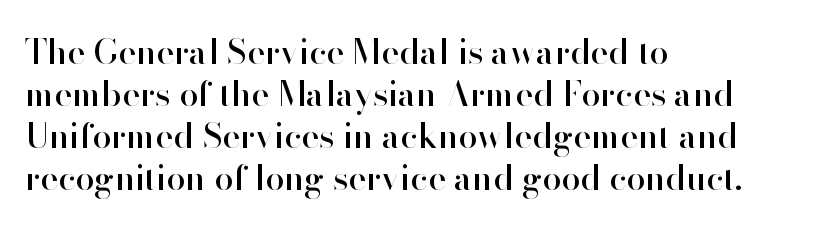
The image shows 34 px sans-serif type, upright; set left-aligned, line spacing 1.24x, normal letter spacing, not underlined; high stroke contrast and a small x-height.
